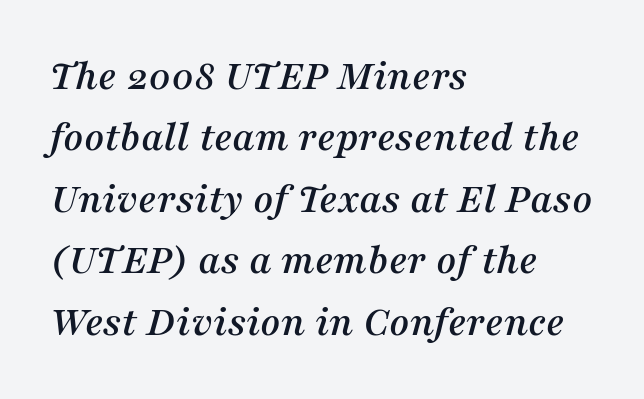
Q: Is the text italic (slanted)? A: Yes, it leans right by about 16 degrees.
Q: Is the typeface a serif or a sans-serif typeface? A: Serif.
Q: Is the text underlined? A: No.
Q: How is the paragraph aligned? A: Left-aligned.
Q: Is the spacing between letters normal or unusually wide? A: Normal.
Q: Is the spacing between lines tight, normal or loose? A: Normal.
Q: Width (condensed, normal, or wide)? A: Normal.
Q: Stroke contrast? A: Medium.
Q: x-height? A: Medium.
Q: Monospaced? A: No.
